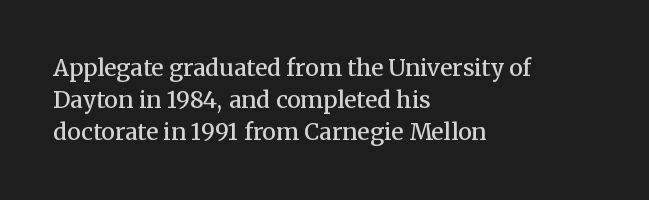
Q: Is the text bold? A: Semi-bold.
Q: Is the text italic (slanted)? A: No, it is upright.
Q: Is the text underlined? A: No.
Q: How is the paragraph aligned? A: Left-aligned.
Q: Is the spacing between letters normal or unusually wide? A: Normal.
Q: Is the spacing between lines tight, normal or loose? A: Normal.
